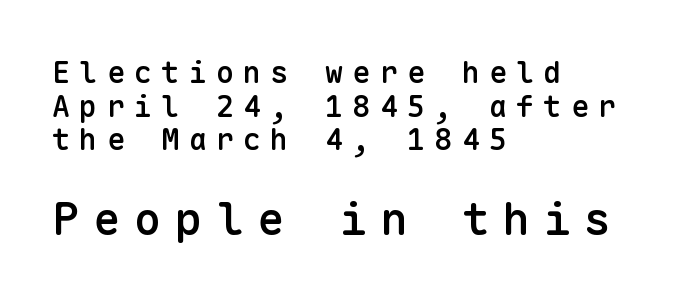
Q: Is the text bold? A: Semi-bold.
Q: Is the text italic (slanted)? A: No, it is upright.
Q: Is the typeface a serif or a sans-serif typeface? A: Sans-serif.
Q: Is the text underlined? A: No.
Q: How is the paragraph aligned? A: Left-aligned.
Q: Is the spacing between letters normal or unusually wide? A: Unusually wide.
Q: Is the spacing between lines tight, normal or loose? A: Tight.
Q: Which block of text is set in a larger size, the first (top) or the second (bottom)? A: The second (bottom) one.
Q: Width (condensed, normal, or wide)? A: Normal.
Q: Stroke contrast? A: Low.
Q: x-height? A: Medium.
Q: Monospaced? A: Yes.
